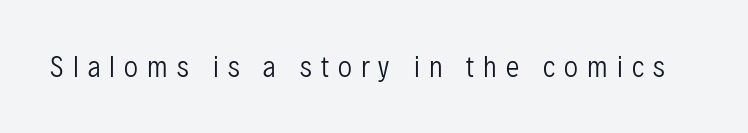
The image shows 27 px text type, upright; set unusually wide letter spacing (+0.34 em), not underlined.
